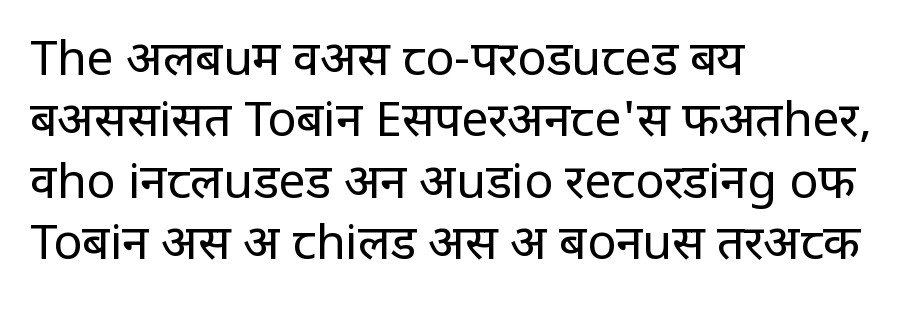
Q: Is the text bold? A: No.
Q: Is the text italic (slanted)? A: No, it is upright.
Q: Is the typeface a serif or a sans-serif typeface? A: Sans-serif.
Q: Is the text underlined? A: No.
Q: How is the paragraph aligned? A: Left-aligned.
Q: Is the spacing between letters normal or unusually wide? A: Normal.
Q: Is the spacing between lines tight, normal or loose? A: Normal.
Q: Width (condensed, normal, or wide)? A: Condensed.
Q: Stroke contrast? A: Low.
Q: x-height? A: Large.
Q: Monospaced? A: No.
